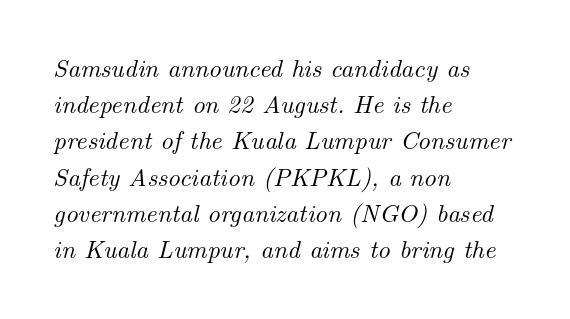
Q: Is the text italic (slanted)? A: Yes, it leans right by about 14 degrees.
Q: Is the text underlined? A: No.
Q: How is the paragraph aligned? A: Left-aligned.
Q: Is the spacing between letters normal or unusually wide? A: Normal.
Q: Is the spacing between lines tight, normal or loose? A: Normal.
